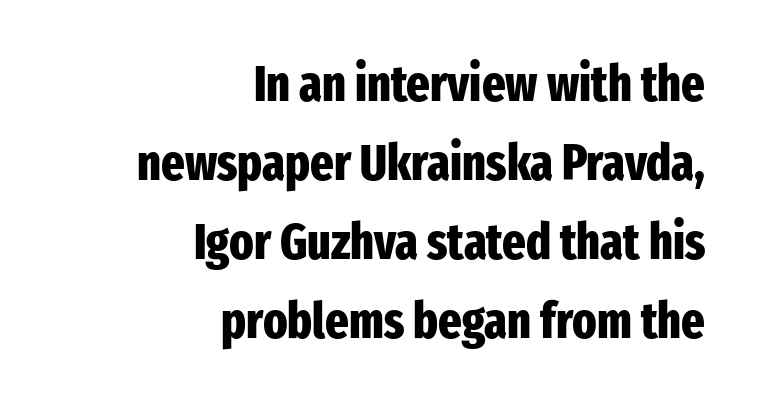
A dark, heavy texture on the line: the type is bold. Ordinary non-slanted type is in use. The line-height multiplier appears to be the usual default. Alignment: flush right.
